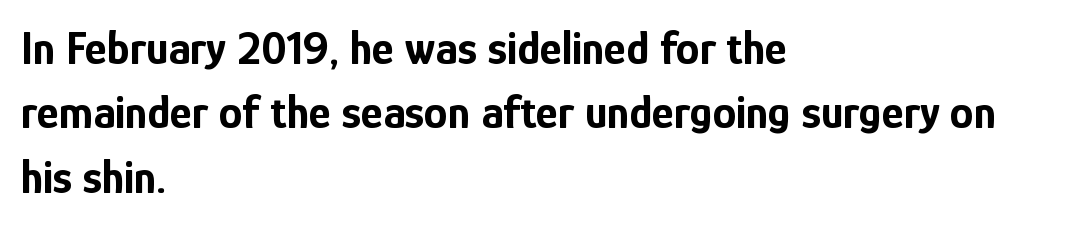
{"serif": "no", "italic": "no", "bold": "yes", "weight": "bold", "width": "condensed", "stroke_contrast": "low", "x_height": "medium", "monospaced": "no", "underline": "no", "align": "left", "line_spacing": "normal", "line_spacing_ratio": 1.37, "letter_spacing": "normal", "letter_spacing_em": 0.0, "glyph_px": 47}
